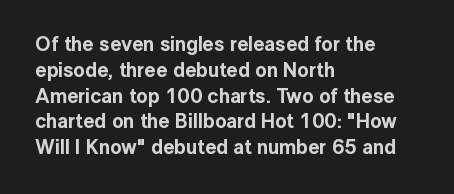
Q: Is the text italic (slanted)? A: No, it is upright.
Q: Is the text underlined? A: No.
Q: How is the paragraph aligned? A: Left-aligned.
Q: Is the spacing between letters normal or unusually wide? A: Normal.
Q: Is the spacing between lines tight, normal or loose? A: Normal.
